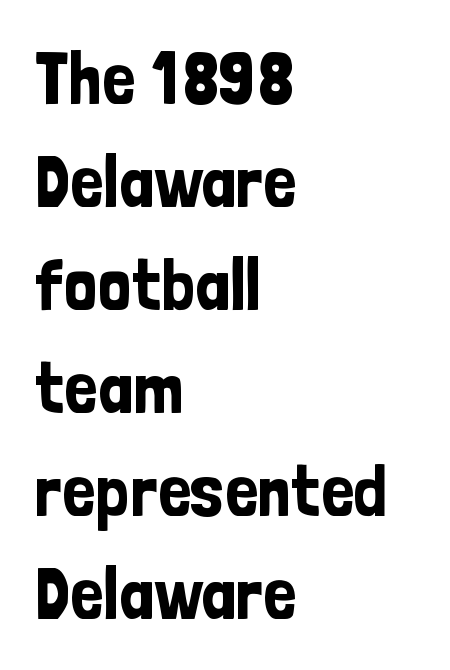
{"serif": "no", "italic": "no", "width": "condensed", "stroke_contrast": "low", "x_height": "medium", "monospaced": "no", "underline": "no", "align": "left", "line_spacing": "normal", "line_spacing_ratio": 1.41, "letter_spacing": "normal", "letter_spacing_em": 0.0, "glyph_px": 73}
